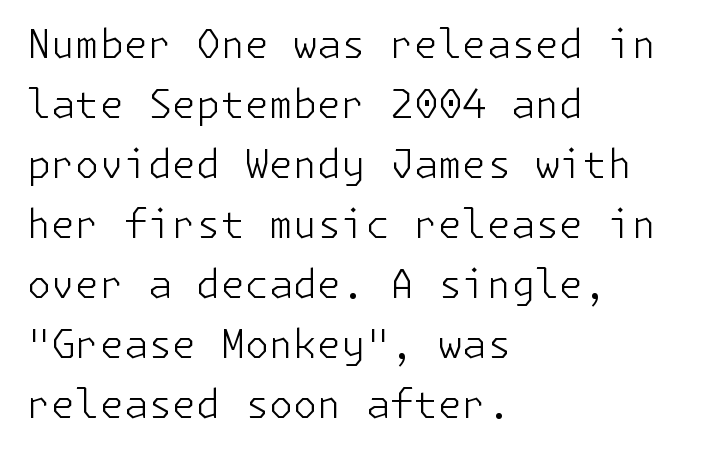
{"serif": "no", "italic": "no", "bold": "no", "weight": "light", "width": "normal", "stroke_contrast": "low", "x_height": "medium", "underline": "no", "align": "left", "line_spacing": "normal", "line_spacing_ratio": 1.54, "letter_spacing": "normal", "letter_spacing_em": 0.0, "glyph_px": 39}
